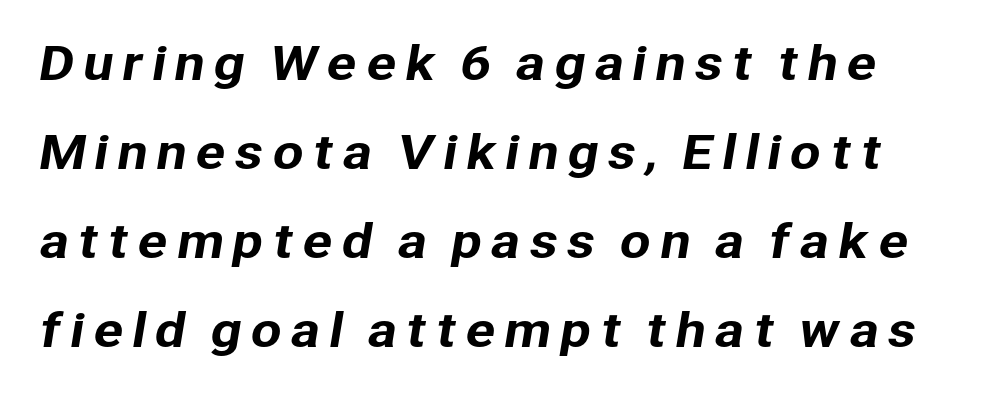
{"serif": "no", "width": "normal", "stroke_contrast": "low", "x_height": "medium", "monospaced": "no", "underline": "no", "line_spacing": "loose", "line_spacing_ratio": 1.98, "glyph_px": 45}
